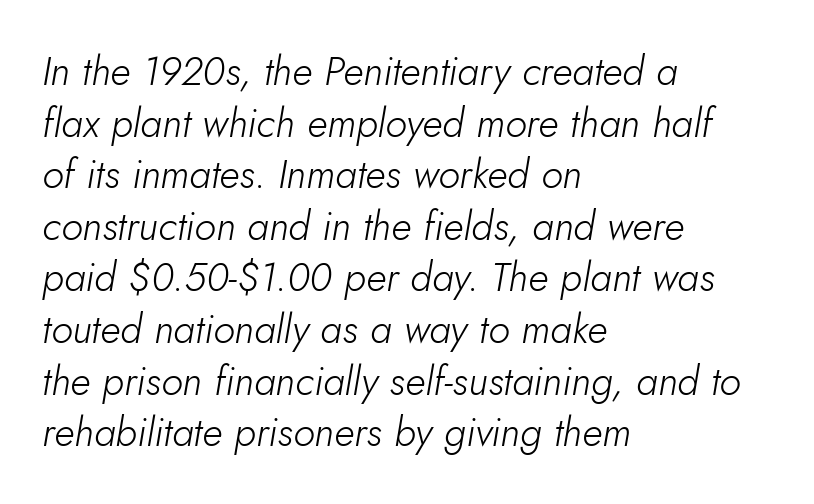
The image shows 40 px light type, italic (leaning right); set left-aligned, normal line spacing (1.29x), normal letter spacing, not underlined; low stroke contrast and a small x-height.
